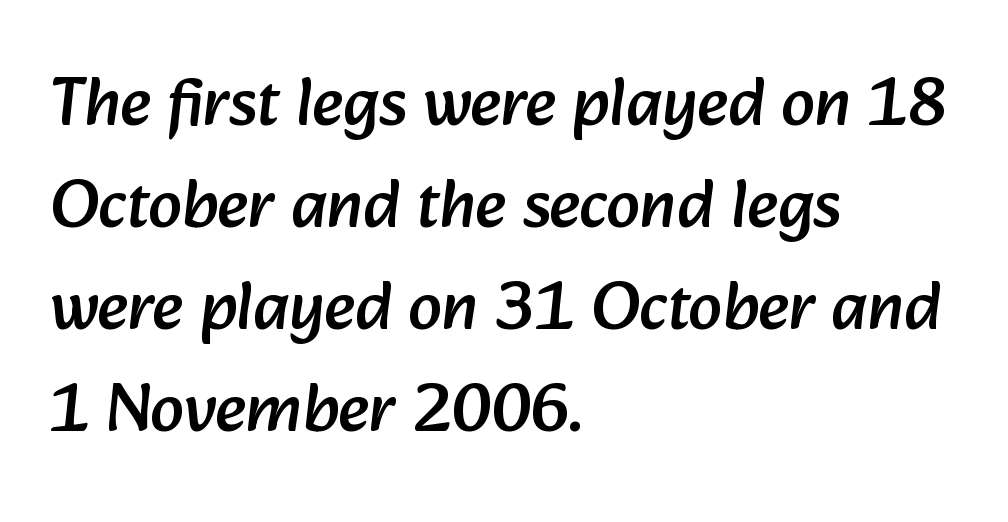
Q: Is the typeface a serif or a sans-serif typeface? A: Sans-serif.
Q: Is the text underlined? A: No.
Q: How is the paragraph aligned? A: Left-aligned.
Q: Is the spacing between letters normal or unusually wide? A: Normal.
Q: Is the spacing between lines tight, normal or loose? A: Normal.
Q: Width (condensed, normal, or wide)? A: Normal.
Q: Stroke contrast? A: Low.
Q: x-height? A: Medium.
Q: Monospaced? A: No.
